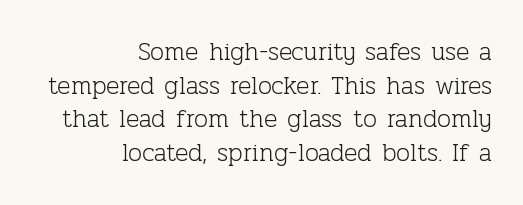
Q: Is the text bold? A: No.
Q: Is the text italic (slanted)? A: No, it is upright.
Q: Is the text underlined? A: No.
Q: How is the paragraph aligned? A: Right-aligned.
Q: Is the spacing between letters normal or unusually wide? A: Normal.
Q: Is the spacing between lines tight, normal or loose? A: Normal.
